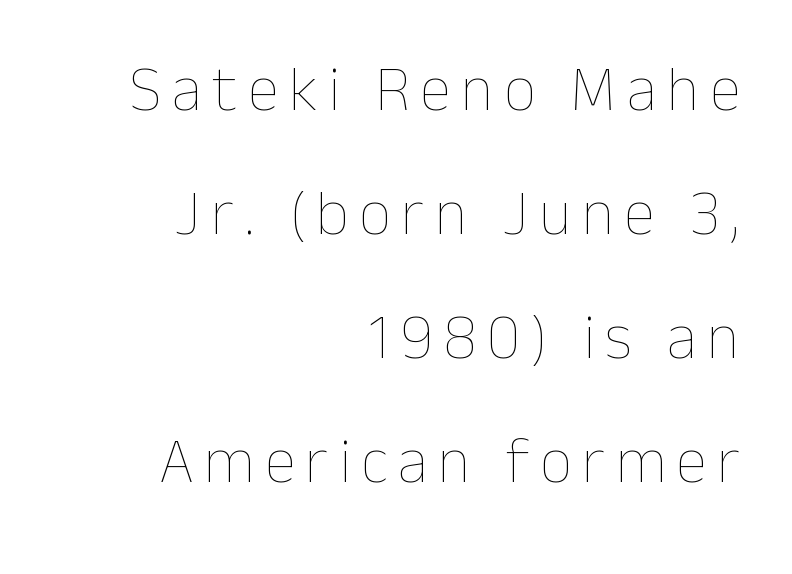
Think of a printed novel: that variable character pitch is what you see here. If you drew a line through each stem, it would be perfectly vertical. These lines stand farther apart than default settings would place them. The compositor pushed each line to the right boundary. Letters rest on an invisible, unmarked baseline. The font is comparable to plain body text, perhaps lighter.
